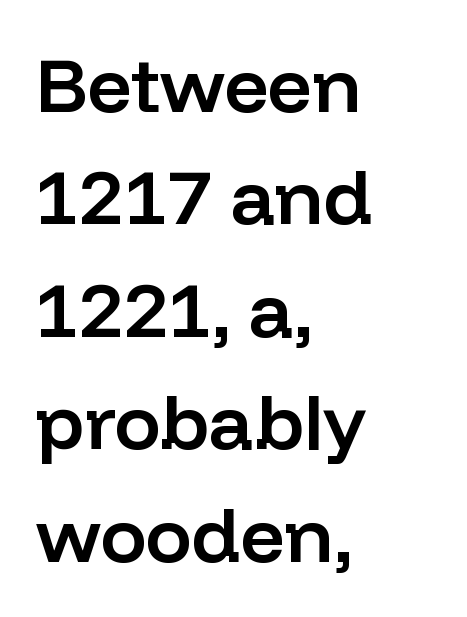
The image shows 77 px semibold sans-serif type, upright; set left-aligned, normal line spacing (1.46x), normal letter spacing, not underlined; low stroke contrast and a medium x-height.
